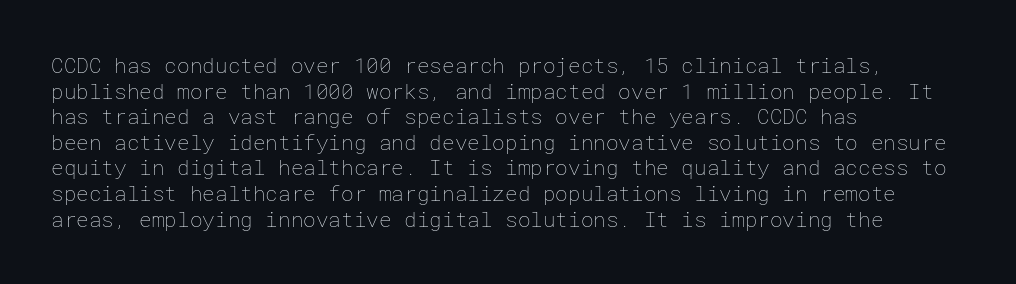
The image shows 21 px text type, upright; set left-aligned, line spacing 1.22x, normal letter spacing, not underlined.
